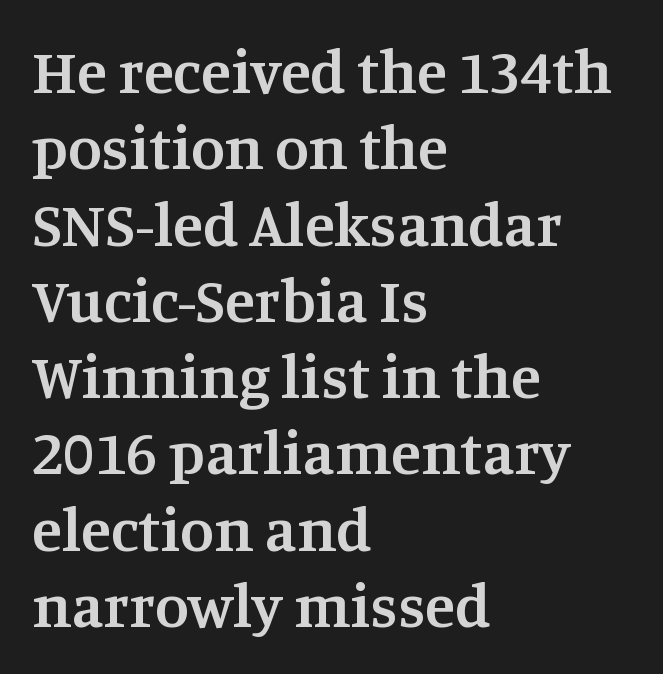
Q: Is the text bold? A: Semi-bold.
Q: Is the text italic (slanted)? A: No, it is upright.
Q: Is the typeface a serif or a sans-serif typeface? A: Serif.
Q: Is the text underlined? A: No.
Q: How is the paragraph aligned? A: Left-aligned.
Q: Is the spacing between letters normal or unusually wide? A: Normal.
Q: Width (condensed, normal, or wide)? A: Normal.
Q: Stroke contrast? A: Medium.
Q: x-height? A: Large.
Q: Monospaced? A: No.
